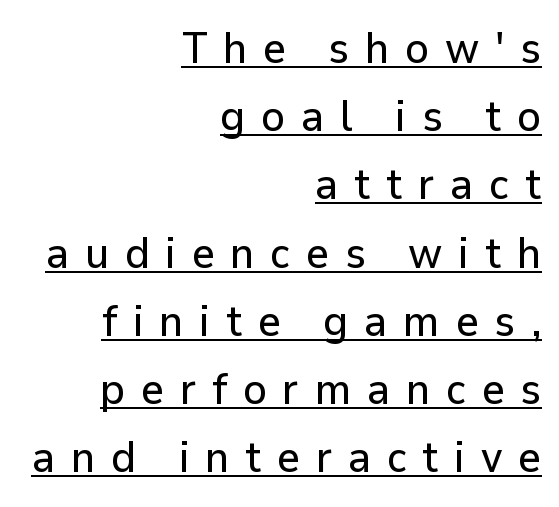
Q: Is the text italic (slanted)? A: No, it is upright.
Q: Is the typeface a serif or a sans-serif typeface? A: Sans-serif.
Q: Is the text underlined? A: Yes.
Q: How is the paragraph aligned? A: Right-aligned.
Q: Is the spacing between letters normal or unusually wide? A: Unusually wide.
Q: Is the spacing between lines tight, normal or loose? A: Normal.
Q: Width (condensed, normal, or wide)? A: Normal.
Q: Stroke contrast? A: Low.
Q: x-height? A: Medium.
Q: Monospaced? A: No.
